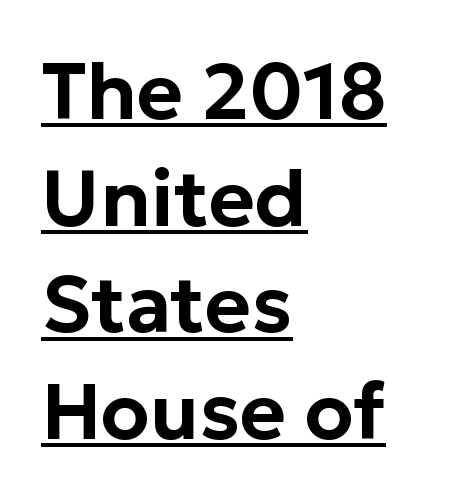
The image shows 79 px sans-serif type, upright; set left-aligned, normal line spacing (1.35x), normal letter spacing, underlined; low stroke contrast and a medium x-height.
